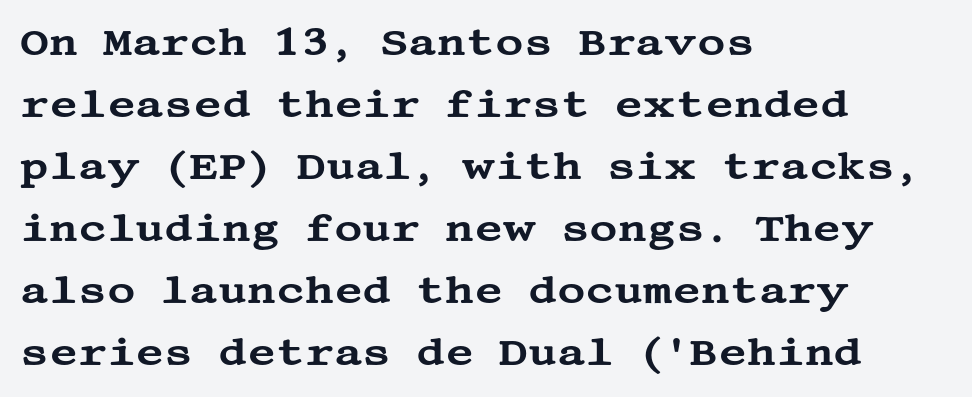
The image shows 39 px wide serif type, upright; set left-aligned, normal line spacing (1.59x), normal letter spacing, not underlined; medium stroke contrast and a large x-height.
